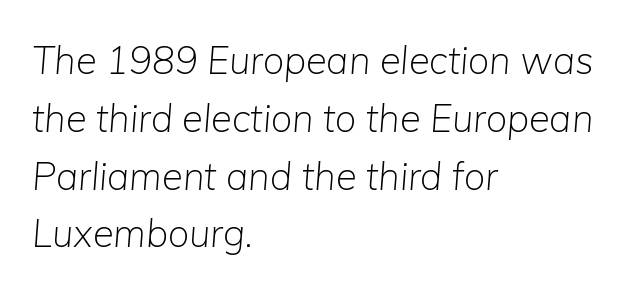
The zone under the glyphs is completely vacant. Caption: standard tracking, unaltered. Rows of type keep a routine distance in the vertical direction. The glyphs look as if they've been sheared to an angle.
